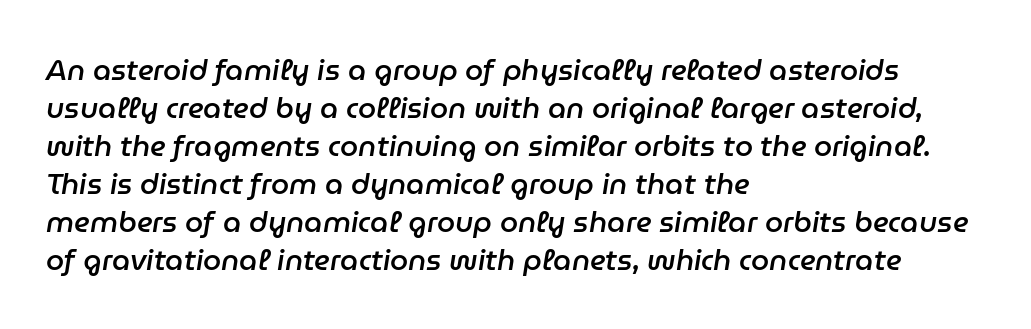
Q: Is the text bold? A: Semi-bold.
Q: Is the text italic (slanted)? A: Yes, it leans right by about 9 degrees.
Q: Is the text underlined? A: No.
Q: How is the paragraph aligned? A: Left-aligned.
Q: Is the spacing between letters normal or unusually wide? A: Normal.
Q: Is the spacing between lines tight, normal or loose? A: Normal.
Q: Width (condensed, normal, or wide)? A: Normal.
Q: Stroke contrast? A: Low.
Q: x-height? A: Medium.
Q: Monospaced? A: No.
